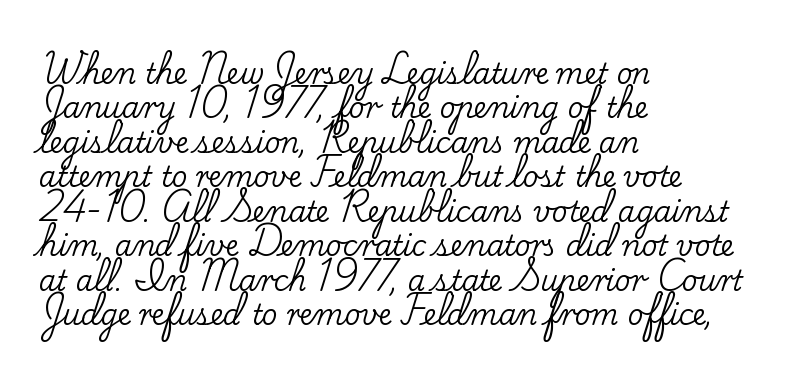
Q: Is the text italic (slanted)? A: Yes.
Q: Is the typeface a serif or a sans-serif typeface? A: Serif.
Q: Is the text underlined? A: No.
Q: How is the paragraph aligned? A: Left-aligned.
Q: Is the spacing between letters normal or unusually wide? A: Normal.
Q: Width (condensed, normal, or wide)? A: Normal.
Q: Stroke contrast? A: Low.
Q: x-height? A: Small.
Q: Monospaced? A: No.
